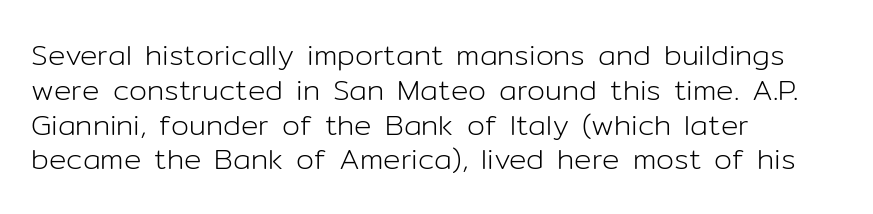
The image shows 29 px light sans-serif type, upright; set left-aligned, line spacing 1.2x, normal letter spacing, not underlined; low stroke contrast and a medium x-height.
